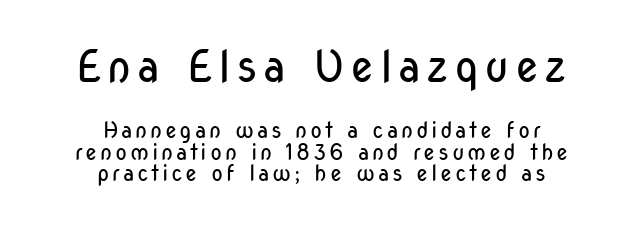
The image shows 44 px regular-weight, condensed sans-serif type, upright; set centered, tight line spacing (0.96x), not underlined; the first (top) block is 2.0x larger; low stroke contrast and a medium x-height.
